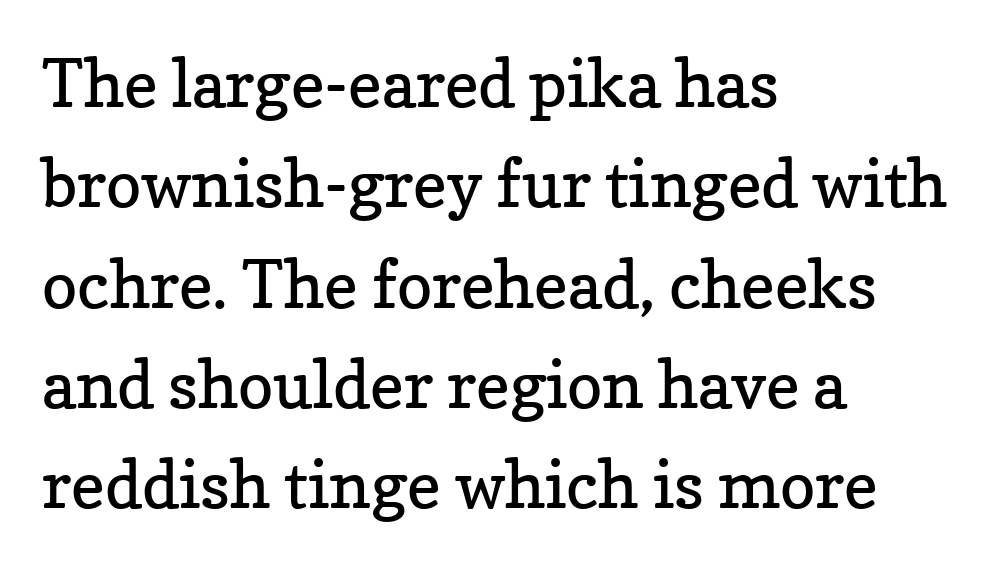
Q: Is the text bold? A: No.
Q: Is the text italic (slanted)? A: No, it is upright.
Q: Is the typeface a serif or a sans-serif typeface? A: Serif.
Q: Is the text underlined? A: No.
Q: How is the paragraph aligned? A: Left-aligned.
Q: Is the spacing between letters normal or unusually wide? A: Normal.
Q: Is the spacing between lines tight, normal or loose? A: Normal.
Q: Width (condensed, normal, or wide)? A: Normal.
Q: Stroke contrast? A: Low.
Q: x-height? A: Medium.
Q: Monospaced? A: No.
